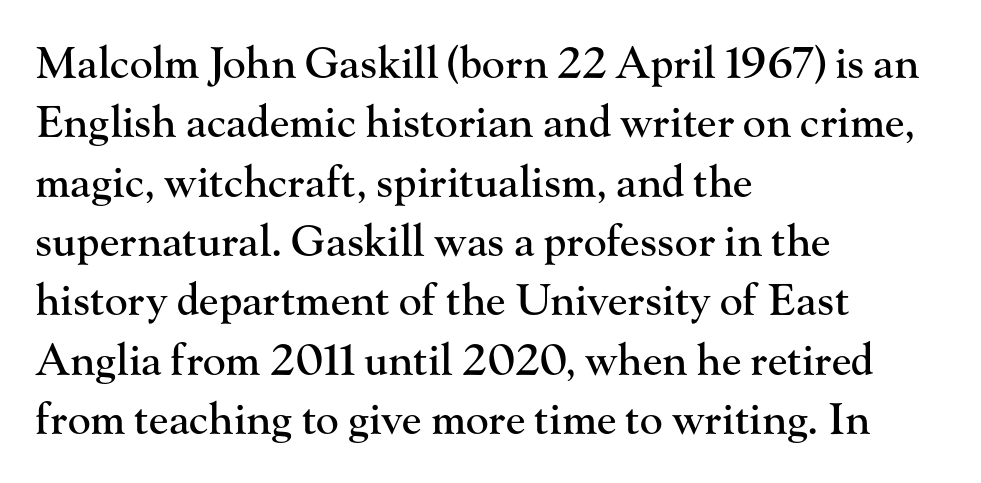
{"serif": "yes", "italic": "no", "width": "normal", "stroke_contrast": "high", "x_height": "small", "monospaced": "no", "underline": "no", "align": "left", "line_spacing": "normal", "line_spacing_ratio": 1.38, "letter_spacing": "normal", "letter_spacing_em": 0.0, "glyph_px": 43}
